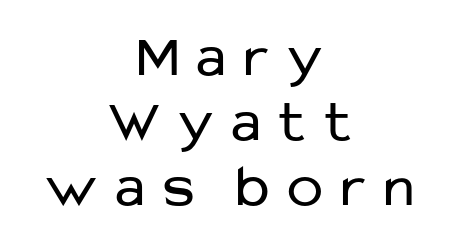
{"serif": "no", "italic": "no", "bold": "no", "weight": "regular", "width": "normal", "stroke_contrast": "low", "x_height": "medium", "monospaced": "no", "underline": "no", "align": "center", "line_spacing": "tight", "line_spacing_ratio": 1.08, "letter_spacing": "wide", "letter_spacing_em": 0.3, "glyph_px": 60}
